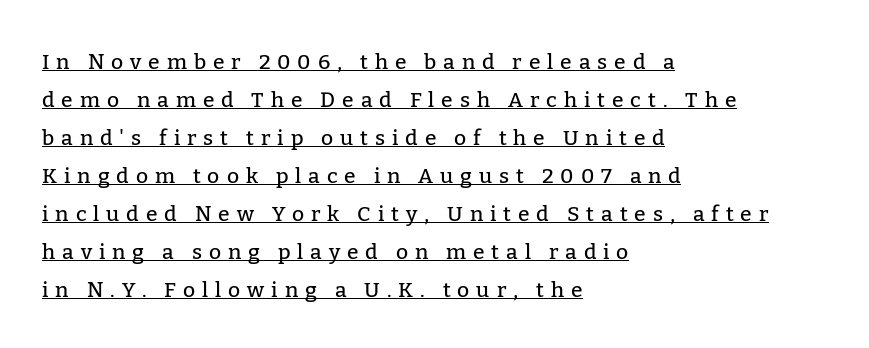
{"italic": "no", "underline": "yes", "align": "left", "line_spacing_ratio": 1.81, "letter_spacing": "wide", "letter_spacing_em": 0.33, "glyph_px": 21}
